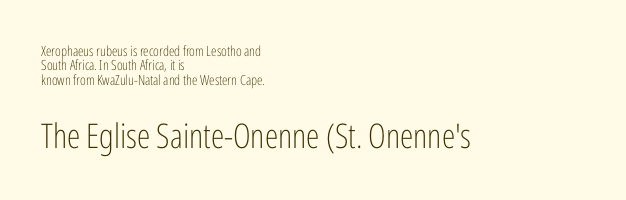
{"serif": "no", "italic": "no", "bold": "no", "weight": "light", "width": "condensed", "stroke_contrast": "low", "x_height": "medium", "monospaced": "no", "underline": "no", "align": "left", "line_spacing": "tight", "line_spacing_ratio": 1.02, "letter_spacing": "normal", "letter_spacing_em": 0.0, "larger_block": "second", "size_ratio": 2.43, "glyph_px": 34}
